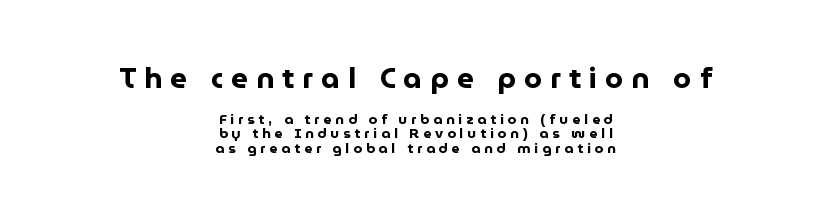
Q: Is the text bold? A: Yes.
Q: Is the text italic (slanted)? A: No, it is upright.
Q: Is the typeface a serif or a sans-serif typeface? A: Sans-serif.
Q: Is the text underlined? A: No.
Q: How is the paragraph aligned? A: Centered.
Q: Is the spacing between letters normal or unusually wide? A: Unusually wide.
Q: Is the spacing between lines tight, normal or loose? A: Tight.
Q: Which block of text is set in a larger size, the first (top) or the second (bottom)? A: The first (top) one.
Q: Width (condensed, normal, or wide)? A: Normal.
Q: Stroke contrast? A: Low.
Q: x-height? A: Medium.
Q: Monospaced? A: No.
